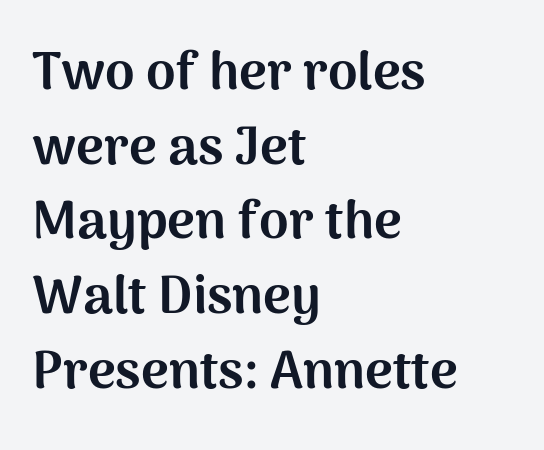
Q: Is the text bold? A: Yes.
Q: Is the text italic (slanted)? A: No, it is upright.
Q: Is the typeface a serif or a sans-serif typeface? A: Sans-serif.
Q: Is the text underlined? A: No.
Q: How is the paragraph aligned? A: Left-aligned.
Q: Is the spacing between letters normal or unusually wide? A: Normal.
Q: Is the spacing between lines tight, normal or loose? A: Normal.
Q: Width (condensed, normal, or wide)? A: Normal.
Q: Stroke contrast? A: Medium.
Q: x-height? A: Medium.
Q: Monospaced? A: No.
